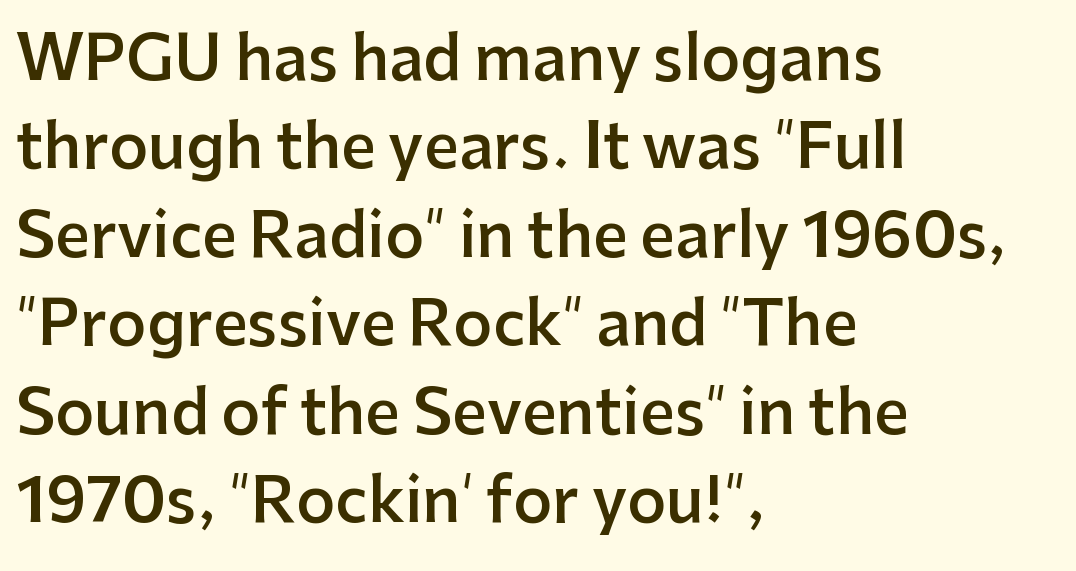
The image shows 61 px semibold sans-serif type, upright; set left-aligned, normal line spacing (1.45x), normal letter spacing, not underlined; low stroke contrast and a medium x-height.
